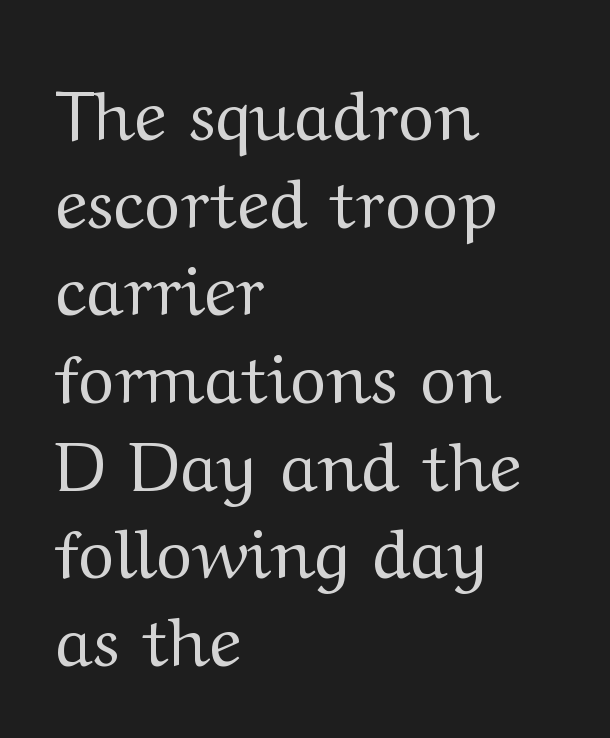
The image shows 69 px regular-weight, wide serif type, upright; set left-aligned, normal line spacing (1.27x), normal letter spacing, not underlined; medium stroke contrast and a medium x-height.
